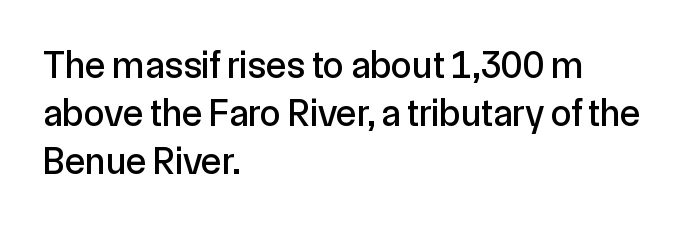
{"serif": "no", "italic": "no", "width": "normal", "x_height": "medium", "monospaced": "no", "underline": "no", "align": "left", "line_spacing": "normal", "line_spacing_ratio": 1.26, "letter_spacing": "normal", "letter_spacing_em": 0.0, "glyph_px": 38}
